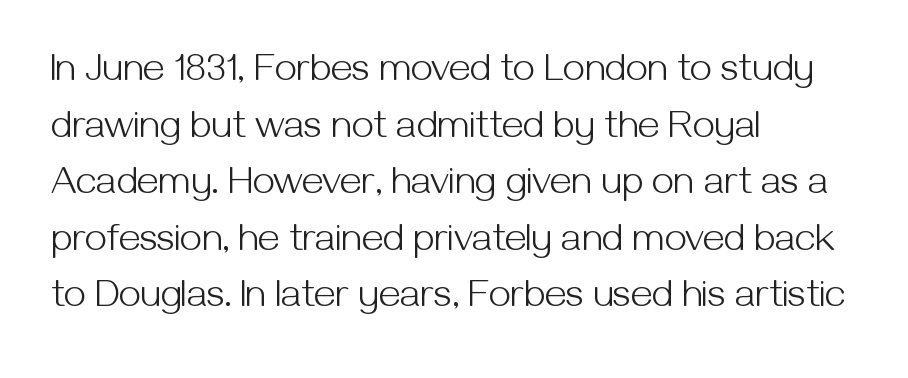
{"serif": "no", "italic": "no", "bold": "no", "weight": "light", "width": "normal", "stroke_contrast": "medium", "x_height": "medium", "monospaced": "no", "underline": "no", "align": "left", "line_spacing": "normal", "line_spacing_ratio": 1.45, "letter_spacing": "normal", "letter_spacing_em": 0.0, "glyph_px": 39}
